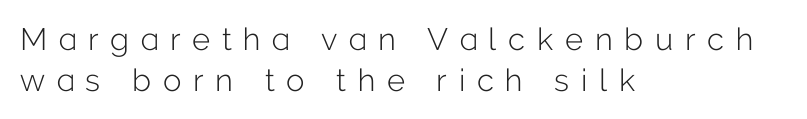
{"serif": "no", "italic": "no", "bold": "no", "weight": "light", "width": "normal", "stroke_contrast": "low", "x_height": "medium", "monospaced": "no", "underline": "no", "align": "left", "line_spacing": "normal", "line_spacing_ratio": 1.32, "letter_spacing": "wide", "letter_spacing_em": 0.38, "glyph_px": 31}
